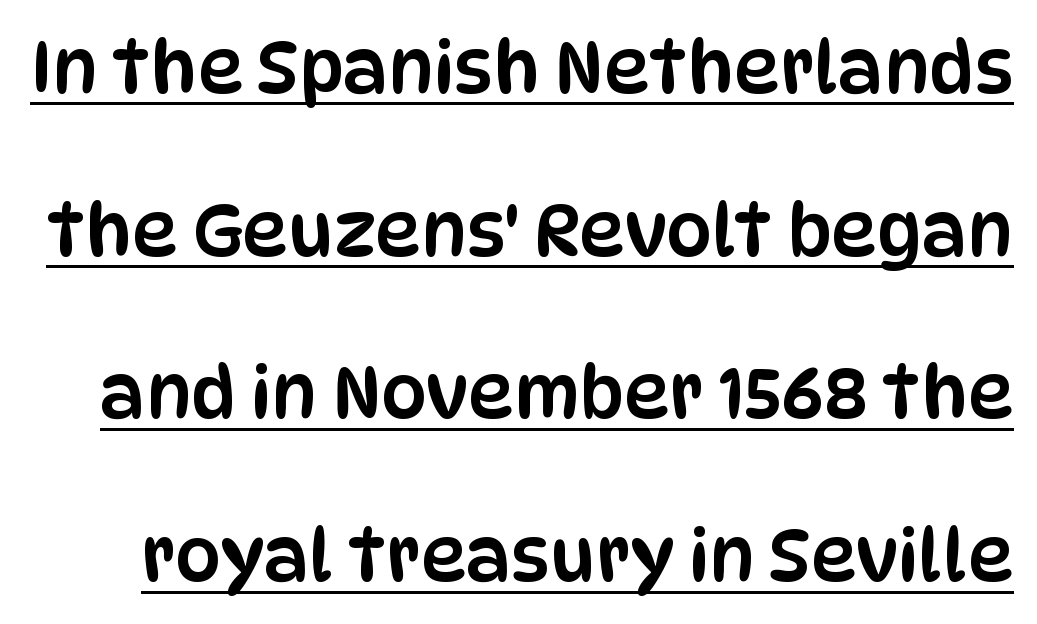
Vertically, the passage feels expansive, rows floating well apart. What kind of face is this? One without serifs — a sans. Every word sits above its own underline. Honestly, the letter spacing is just normal — you wouldn't notice it.
